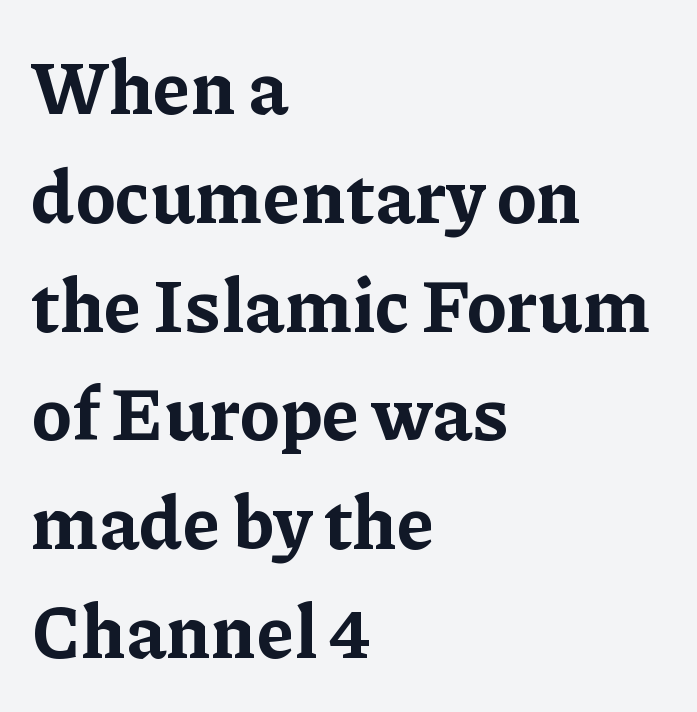
Q: Is the text bold? A: Yes.
Q: Is the text italic (slanted)? A: No, it is upright.
Q: Is the typeface a serif or a sans-serif typeface? A: Serif.
Q: Is the text underlined? A: No.
Q: How is the paragraph aligned? A: Left-aligned.
Q: Is the spacing between letters normal or unusually wide? A: Normal.
Q: Is the spacing between lines tight, normal or loose? A: Normal.
Q: Width (condensed, normal, or wide)? A: Normal.
Q: Stroke contrast? A: Low.
Q: x-height? A: Medium.
Q: Monospaced? A: No.
